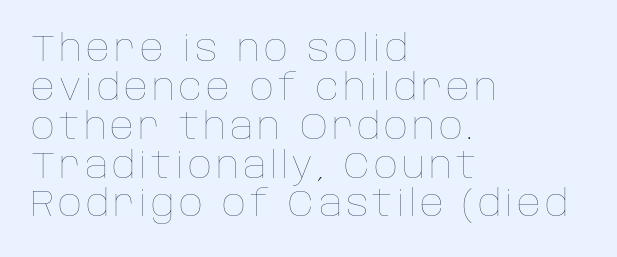
{"italic": "no", "bold": "no", "weight": "thin", "width": "normal", "stroke_contrast": "low", "x_height": "large", "monospaced": "no", "underline": "no", "align": "left", "line_spacing": "tight", "line_spacing_ratio": 1.05, "glyph_px": 37}
